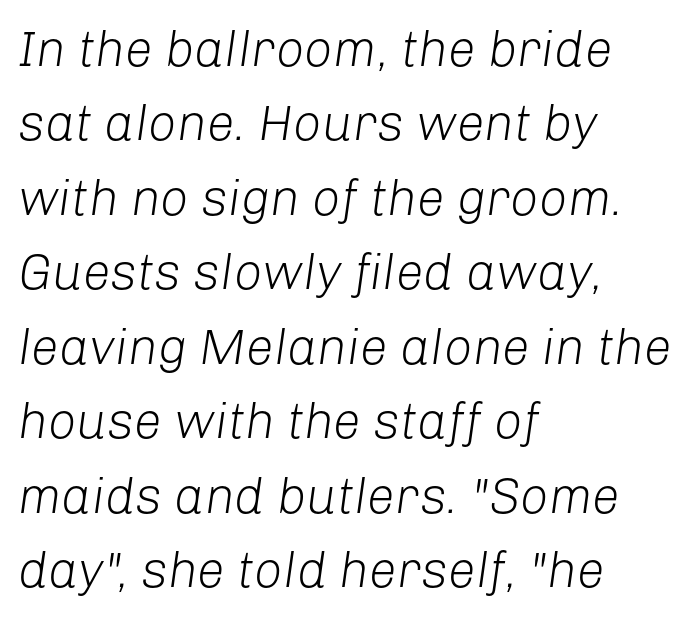
No extra ink here — the face is not bold. Has an underline been added? It has not. The face used here is rendered with its standard letterfit. The block of text has a typical density, with ordinary space between rows. Reading down the block, your eye returns to a fixed left position each line. The passage shown is typed in a proportional face where columns would drift.
